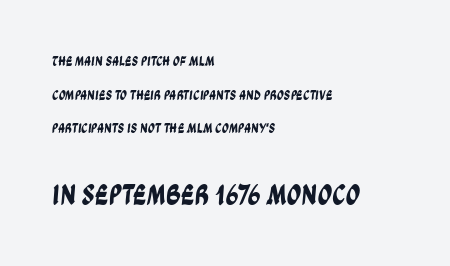
{"serif": "no", "width": "condensed", "stroke_contrast": "low", "x_height": "large", "monospaced": "no", "underline": "no", "align": "left", "line_spacing": "loose", "line_spacing_ratio": 2.41, "letter_spacing": "normal", "letter_spacing_em": 0.0, "larger_block": "second", "size_ratio": 2.07, "glyph_px": 29}
